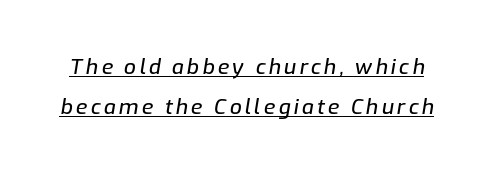
Q: Is the text italic (slanted)? A: Yes, it leans right by about 9 degrees.
Q: Is the text underlined? A: Yes.
Q: Is the spacing between lines tight, normal or loose? A: Loose.
